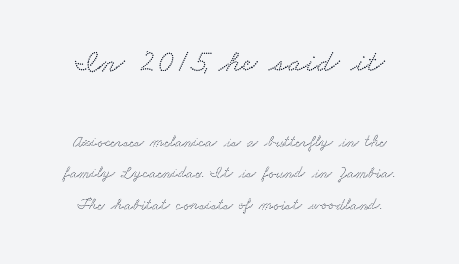
Q: Is the typeface a serif or a sans-serif typeface? A: Serif.
Q: Is the text underlined? A: No.
Q: Is the spacing between letters normal or unusually wide? A: Normal.
Q: Is the spacing between lines tight, normal or loose? A: Loose.
Q: Which block of text is set in a larger size, the first (top) or the second (bottom)? A: The first (top) one.
Q: Width (condensed, normal, or wide)? A: Wide.
Q: Stroke contrast? A: Low.
Q: x-height? A: Small.
Q: Monospaced? A: No.
